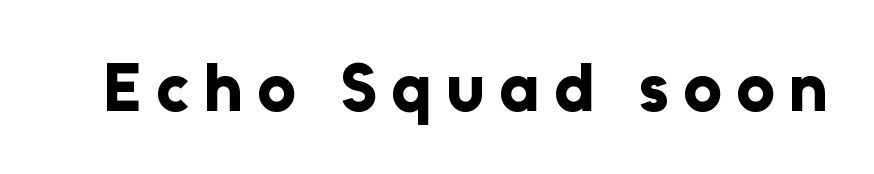
The image shows 68 px bold sans-serif type, upright; set unusually wide letter spacing (+0.21 em), not underlined; low stroke contrast and a medium x-height.
